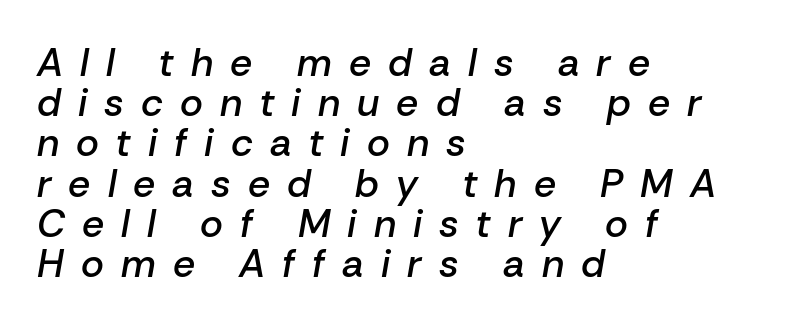
A semibold gives these letters moderate extra thickness, short of bold. Tall strokes in this sample are angled rather than plumb. A clean baseline with only descenders dipping below it. Loose tracking; the words dissolve into strings of separated letters.
